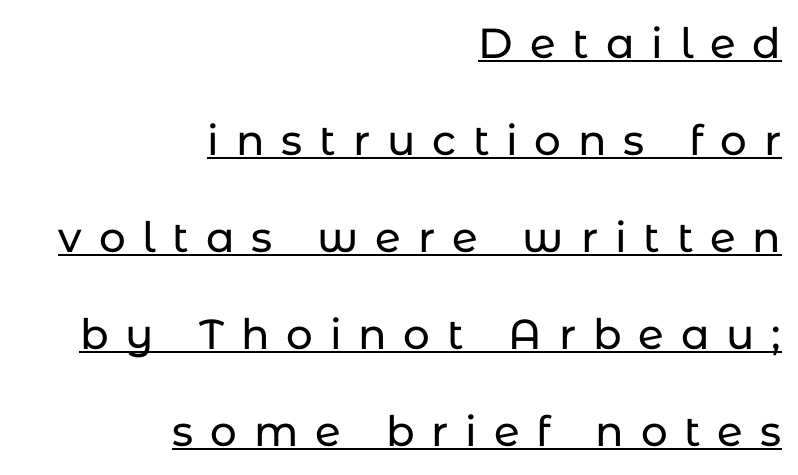
{"serif": "no", "italic": "no", "width": "normal", "stroke_contrast": "low", "x_height": "medium", "monospaced": "no", "underline": "yes", "align": "right", "line_spacing": "loose", "line_spacing_ratio": 2.31, "letter_spacing": "wide", "letter_spacing_em": 0.4, "glyph_px": 42}
